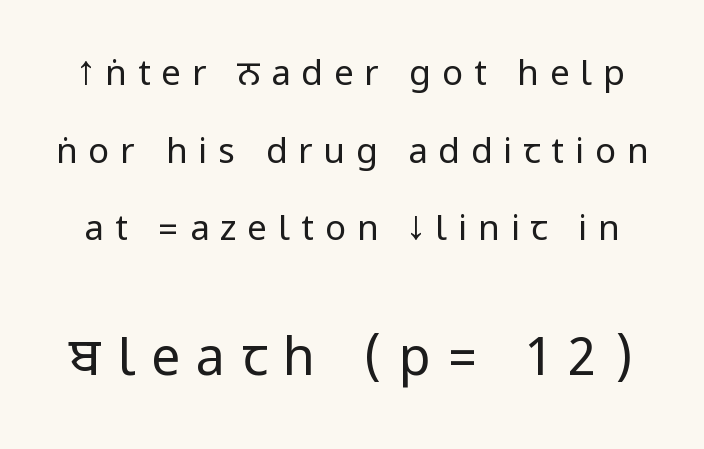
{"serif": "no", "italic": "no", "bold": "no", "weight": "regular", "width": "condensed", "stroke_contrast": "low", "underline": "no", "line_spacing": "loose", "line_spacing_ratio": 2.22, "letter_spacing": "wide", "letter_spacing_em": 0.31, "larger_block": "second", "size_ratio": 1.49, "glyph_px": 52}
